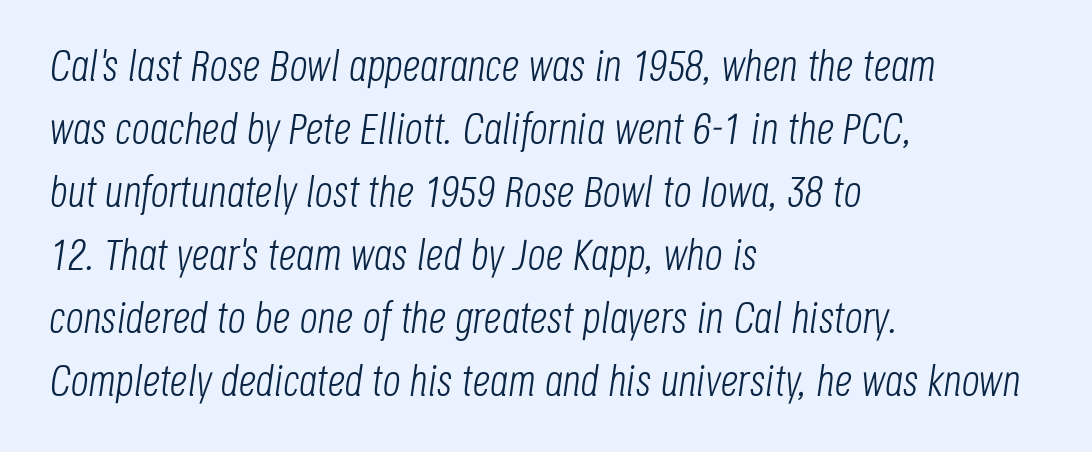
The letterforms sit at book weight or below. Every row of glyphs begins at an identical x-position on the left. Does extra space separate the letters? No, they use regular spacing. Each new line begins a customary step beneath the previous one. The rendering applies a slant to the glyphs.
